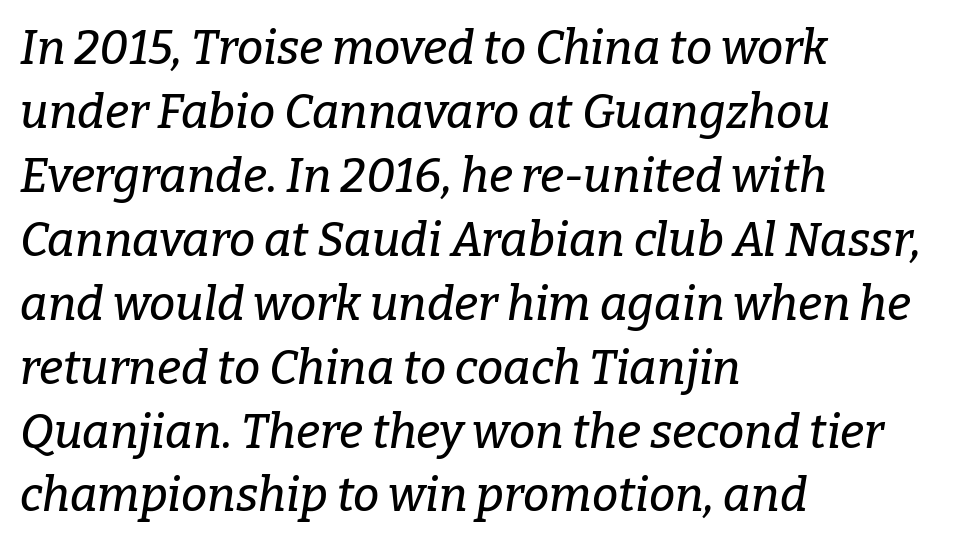
{"serif": "yes", "italic": "yes", "lean": "right", "slant_degrees": 9, "width": "normal", "stroke_contrast": "low", "x_height": "medium", "monospaced": "no", "underline": "no", "align": "left", "line_spacing": "normal", "line_spacing_ratio": 1.36, "letter_spacing": "normal", "letter_spacing_em": 0.0, "glyph_px": 47}
